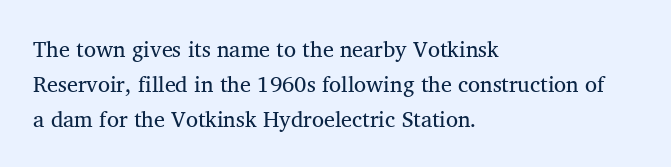
Q: Is the text bold? A: No.
Q: Is the text italic (slanted)? A: No, it is upright.
Q: Is the text underlined? A: No.
Q: How is the paragraph aligned? A: Left-aligned.
Q: Is the spacing between letters normal or unusually wide? A: Normal.
Q: Is the spacing between lines tight, normal or loose? A: Normal.
